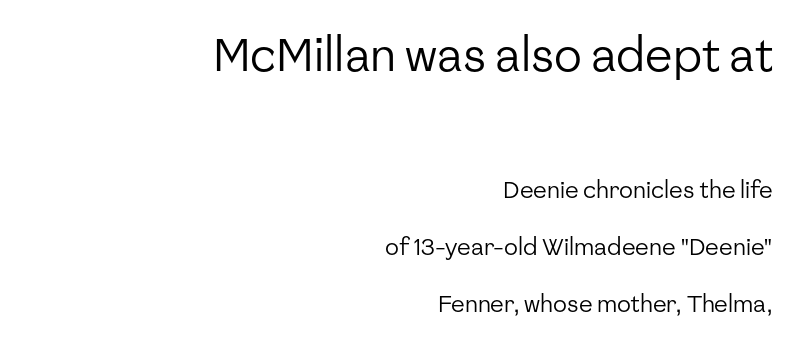
Larger block? The one above; the one below is distinctly smaller. The weight would be labelled regular, book, light, or lighter still. Each row of text sits above clean, open space. The face used here is rendered with its standard letterfit.
